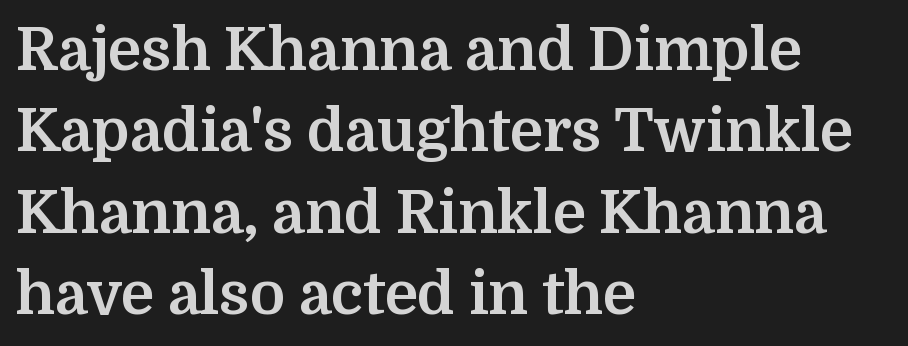
The image shows 59 px bold serif type, upright; set left-aligned, normal line spacing (1.38x), normal letter spacing, not underlined; medium stroke contrast and a medium x-height.
